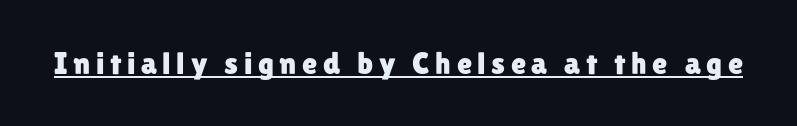
The face used here is proportionally spaced, like ordinary book or web type. Check the space under the baseline: a stroke is drawn there. In terms of posture, this sample is upright. This rendering employs a face without finishing strokes, i.e., a sans-serif.
